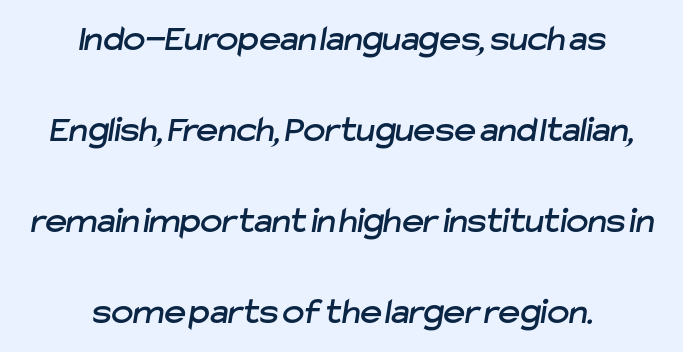
Q: Is the typeface a serif or a sans-serif typeface? A: Sans-serif.
Q: Is the text underlined? A: No.
Q: How is the paragraph aligned? A: Centered.
Q: Is the spacing between letters normal or unusually wide? A: Normal.
Q: Is the spacing between lines tight, normal or loose? A: Loose.
Q: Width (condensed, normal, or wide)? A: Normal.
Q: Stroke contrast? A: Low.
Q: x-height? A: Medium.
Q: Monospaced? A: No.
